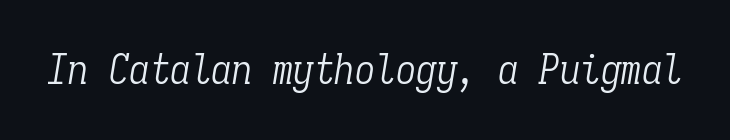
Q: Is the text bold? A: No.
Q: Is the text italic (slanted)? A: Yes, it leans right by about 9 degrees.
Q: Is the typeface a serif or a sans-serif typeface? A: Serif.
Q: Is the text underlined? A: No.
Q: Is the spacing between letters normal or unusually wide? A: Normal.
Q: Width (condensed, normal, or wide)? A: Condensed.
Q: Stroke contrast? A: Low.
Q: x-height? A: Medium.
Q: Monospaced? A: Yes.
